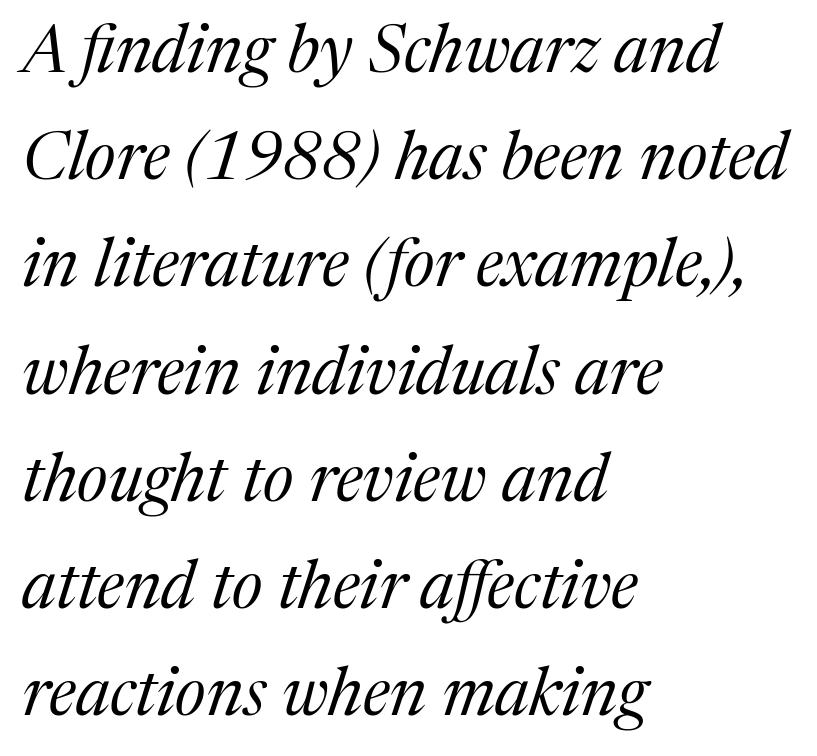
{"serif": "yes", "italic": "yes", "lean": "right", "slant_degrees": 17, "bold": "no", "weight": "regular", "width": "normal", "stroke_contrast": "medium", "x_height": "medium", "monospaced": "no", "underline": "no", "align": "left", "line_spacing": "normal", "line_spacing_ratio": 1.6, "letter_spacing": "normal", "letter_spacing_em": 0.0, "glyph_px": 67}
